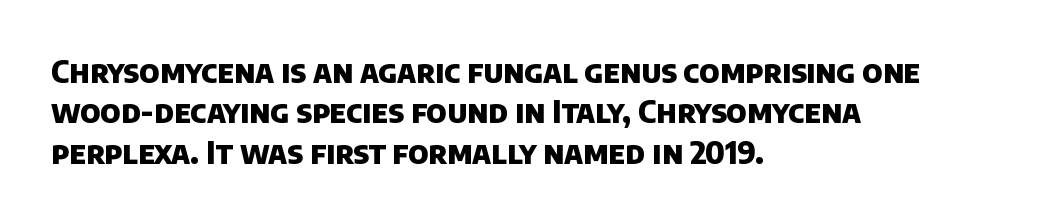
{"serif": "no", "bold": "yes", "weight": "heavy", "width": "normal", "stroke_contrast": "low", "x_height": "large", "monospaced": "no", "underline": "no", "align": "left", "line_spacing": "normal", "line_spacing_ratio": 1.3, "letter_spacing": "normal", "letter_spacing_em": 0.0, "glyph_px": 31}
